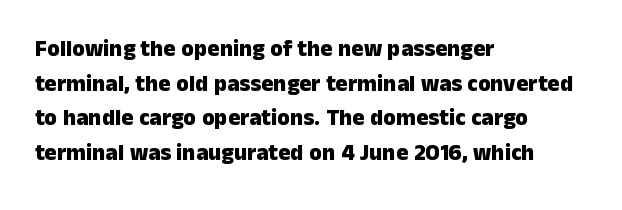
The image shows 23 px bold type, upright; set left-aligned, normal line spacing (1.51x), normal letter spacing, not underlined.
